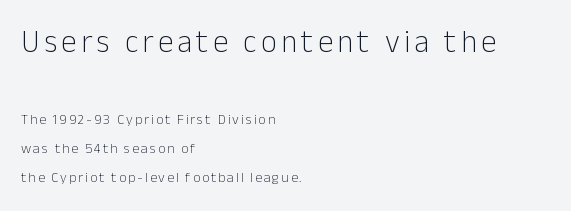
{"serif": "no", "italic": "no", "bold": "no", "weight": "light", "width": "normal", "stroke_contrast": "low", "x_height": "medium", "monospaced": "no", "underline": "no", "align": "left", "line_spacing": "loose", "line_spacing_ratio": 2.07, "larger_block": "first", "size_ratio": 2.21, "glyph_px": 31}
